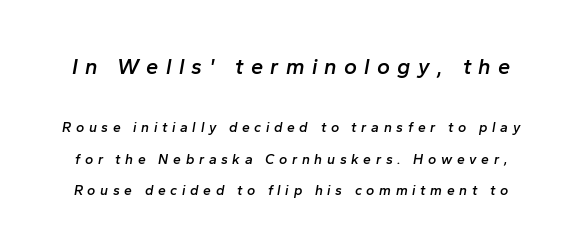
An italicized treatment has been applied to the whole sample. You get the large type first, then a drop to smaller type. The rendering uses a semibold face; strokes are thickened but not to full bold. Anything drawn beneath the words? Only blank space. This sample uses expanded letter spacing, leaving extra air between glyphs. Students, observe: this is what heavily led, spacious text looks like.
